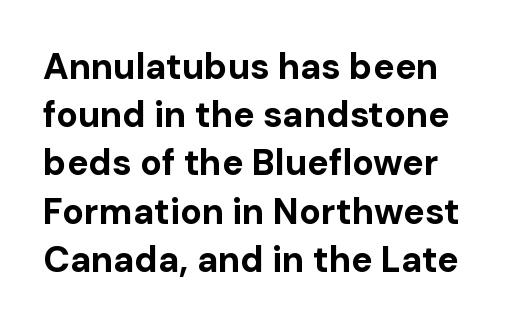
Q: Is the text bold? A: Yes.
Q: Is the text italic (slanted)? A: No, it is upright.
Q: Is the typeface a serif or a sans-serif typeface? A: Sans-serif.
Q: Is the text underlined? A: No.
Q: Is the spacing between letters normal or unusually wide? A: Normal.
Q: Is the spacing between lines tight, normal or loose? A: Normal.
Q: Width (condensed, normal, or wide)? A: Normal.
Q: Stroke contrast? A: Low.
Q: x-height? A: Medium.
Q: Monospaced? A: No.
